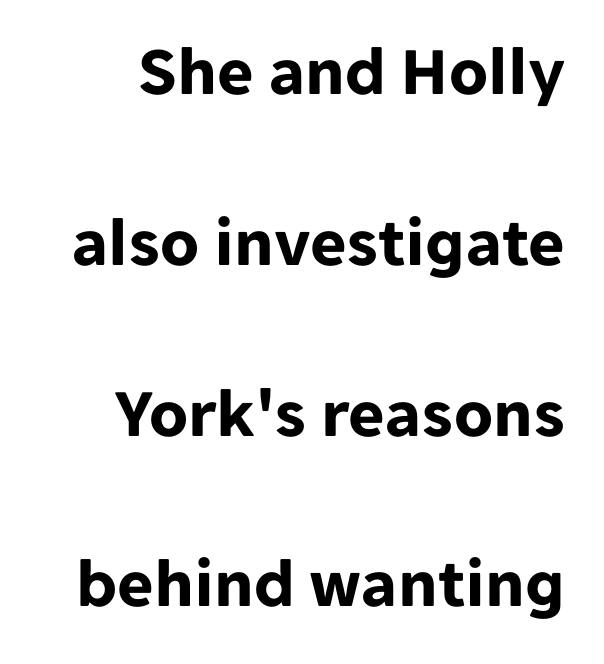
Q: Is the text bold? A: Yes.
Q: Is the text italic (slanted)? A: No, it is upright.
Q: Is the typeface a serif or a sans-serif typeface? A: Sans-serif.
Q: Is the text underlined? A: No.
Q: Is the spacing between letters normal or unusually wide? A: Normal.
Q: Is the spacing between lines tight, normal or loose? A: Loose.
Q: Width (condensed, normal, or wide)? A: Normal.
Q: Stroke contrast? A: Low.
Q: x-height? A: Medium.
Q: Monospaced? A: No.
